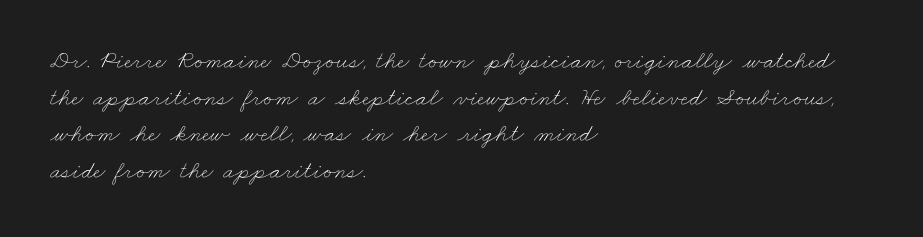
Honestly, the letter spacing is just normal — you wouldn't notice it. Ink coverage per letter is moderate at most. The lines in this sample share a left origin and differ only in where they stop. Is there much room between lines? A standard amount, neither cramped nor airy.
